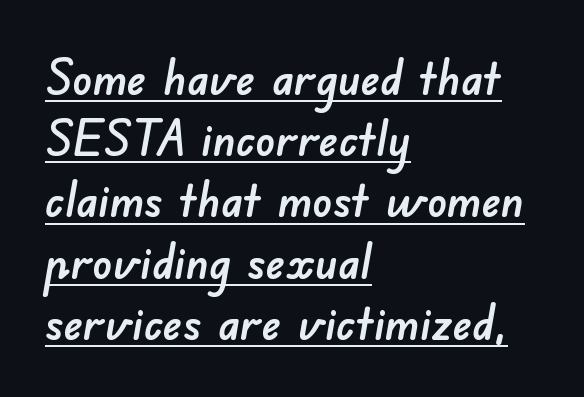
Q: Is the typeface a serif or a sans-serif typeface? A: Sans-serif.
Q: Is the text underlined? A: Yes.
Q: How is the paragraph aligned? A: Left-aligned.
Q: Is the spacing between letters normal or unusually wide? A: Normal.
Q: Is the spacing between lines tight, normal or loose? A: Normal.
Q: Width (condensed, normal, or wide)? A: Normal.
Q: Stroke contrast? A: Low.
Q: x-height? A: Small.
Q: Monospaced? A: No.
